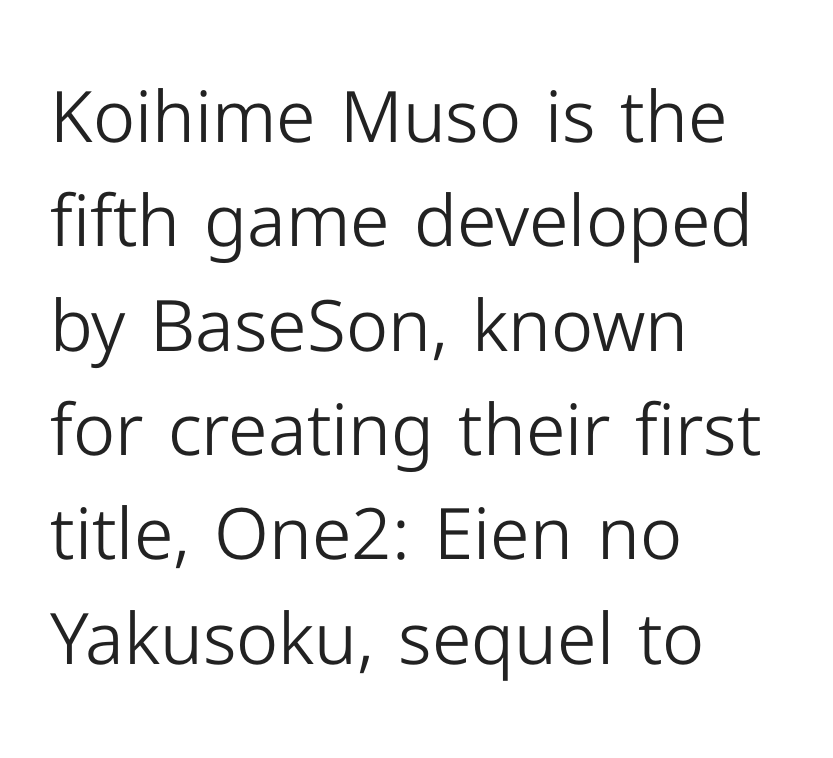
The image shows 71 px light sans-serif type, upright; set left-aligned, normal line spacing (1.47x), normal letter spacing, not underlined; low stroke contrast and a medium x-height.
